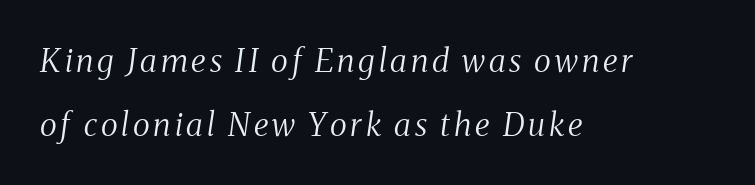
{"serif": "yes", "italic": "yes", "lean": "right", "slant_degrees": 8, "bold": "no", "weight": "regular", "width": "condensed", "stroke_contrast": "medium", "x_height": "medium", "monospaced": "no", "underline": "no", "align": "left", "line_spacing": "loose", "line_spacing_ratio": 2.0, "glyph_px": 32}
